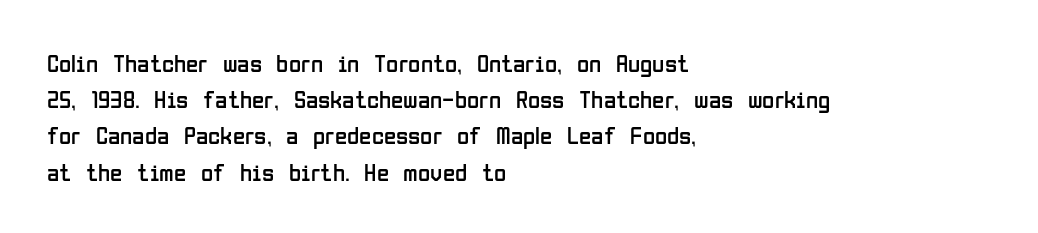
{"italic": "no", "bold": "no", "underline": "no", "align": "left", "line_spacing": "normal", "line_spacing_ratio": 1.45, "letter_spacing": "normal", "letter_spacing_em": 0.0, "glyph_px": 25}
